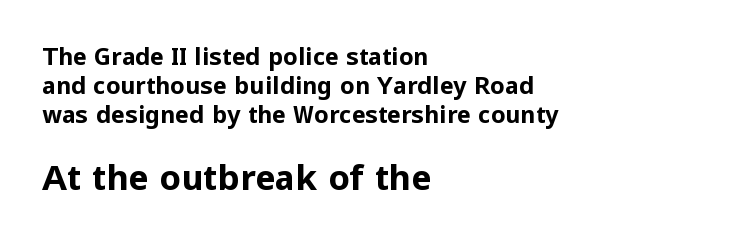
The image shows 34 px bold sans-serif type, upright; set left-aligned, normal line spacing (1.27x), normal letter spacing, not underlined; the second (bottom) block is 1.48x larger; low stroke contrast and a medium x-height.
